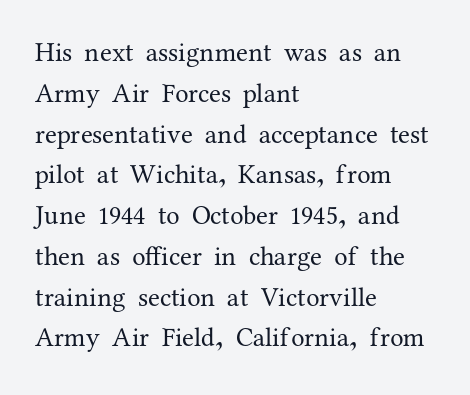
The passage shown stacks its lines at a standard gap. Plain, unruled lines of type. Summary of weight: not heavy and not bold. The rendering keeps characters at their native spacing. Notice how the stems are strictly vertical — no italics here.
